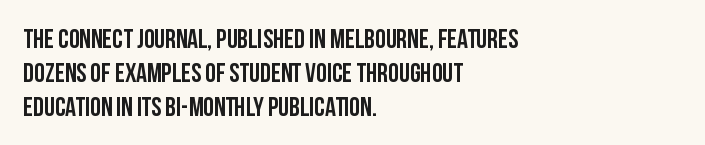
Does the weight exceed regular? Yes, all the way to bold. Short note: letters normally spaced. The space beneath each line is pristine and unruled. The typesetter chose a ragged-right arrangement here. Posture: vertical. The passage shown stacks its lines at a standard gap.
